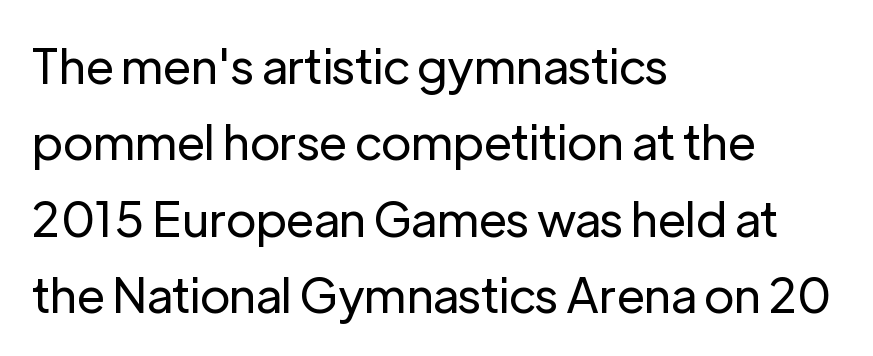
Q: Is the text bold? A: No.
Q: Is the text italic (slanted)? A: No, it is upright.
Q: Is the typeface a serif or a sans-serif typeface? A: Sans-serif.
Q: Is the text underlined? A: No.
Q: How is the paragraph aligned? A: Left-aligned.
Q: Is the spacing between letters normal or unusually wide? A: Normal.
Q: Is the spacing between lines tight, normal or loose? A: Normal.
Q: Width (condensed, normal, or wide)? A: Normal.
Q: Stroke contrast? A: Low.
Q: x-height? A: Medium.
Q: Monospaced? A: No.
